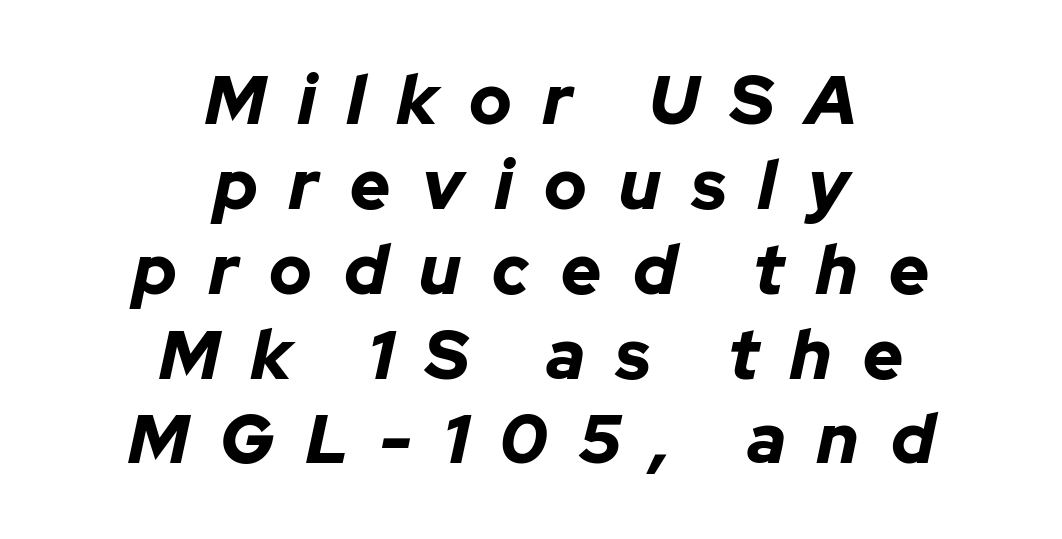
{"italic": "yes", "lean": "right", "slant_degrees": 12, "bold": "yes", "weight": "bold", "width": "normal", "stroke_contrast": "low", "x_height": "medium", "monospaced": "no", "underline": "no", "align": "center", "line_spacing_ratio": 1.23, "letter_spacing": "wide", "letter_spacing_em": 0.46, "glyph_px": 69}
